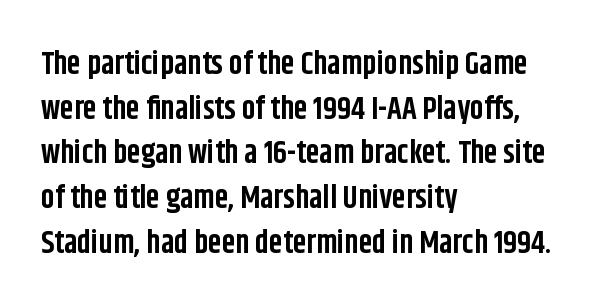
To sum up the face: it is a sans, with no serifs. Spacing verdict: proportional, widths tailored to each character. The glyphs have the mass of a bold cut. The rendering uses a moderate line-height, typical for paragraphs. You can tell it's not italic because the verticals are truly vertical.
